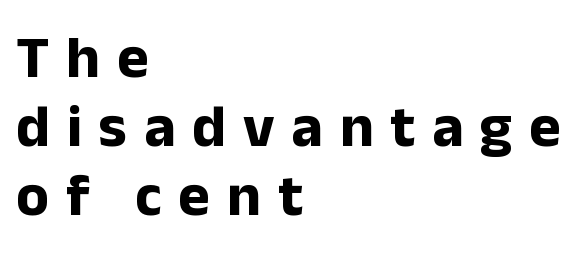
Q: Is the text bold? A: Yes.
Q: Is the text italic (slanted)? A: No, it is upright.
Q: Is the typeface a serif or a sans-serif typeface? A: Sans-serif.
Q: Is the text underlined? A: No.
Q: How is the paragraph aligned? A: Left-aligned.
Q: Is the spacing between letters normal or unusually wide? A: Unusually wide.
Q: Is the spacing between lines tight, normal or loose? A: Tight.
Q: Width (condensed, normal, or wide)? A: Normal.
Q: Stroke contrast? A: Low.
Q: x-height? A: Medium.
Q: Monospaced? A: No.
